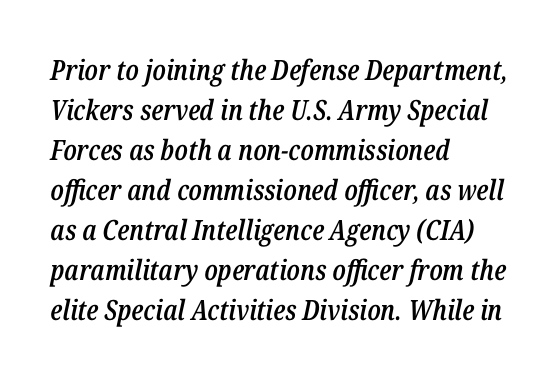
The passage shown has conventional tracking throughout. Looks like regular typesetting: each glyph gets only the width it needs. Designer's note — italics engaged. The lines sit at an ordinary, default distance from one another.
